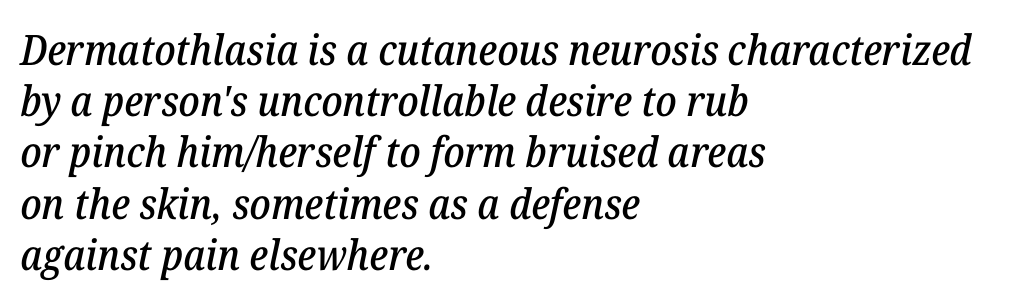
{"serif": "yes", "italic": "yes", "lean": "right", "slant_degrees": 12, "width": "normal", "stroke_contrast": "low", "x_height": "medium", "monospaced": "no", "underline": "no", "align": "left", "line_spacing_ratio": 1.22, "letter_spacing": "normal", "letter_spacing_em": 0.0, "glyph_px": 42}
